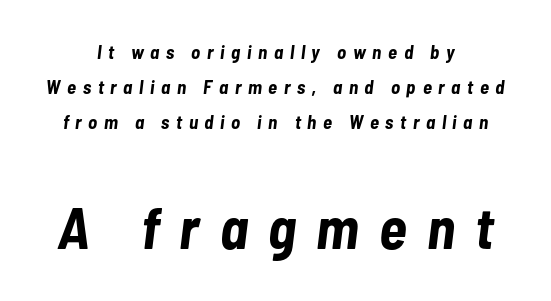
Q: Is the text bold? A: Yes.
Q: Is the text italic (slanted)? A: Yes, it leans right by about 7 degrees.
Q: Is the text underlined? A: No.
Q: Is the spacing between letters normal or unusually wide? A: Unusually wide.
Q: Which block of text is set in a larger size, the first (top) or the second (bottom)? A: The second (bottom) one.
Q: Width (condensed, normal, or wide)? A: Condensed.
Q: Stroke contrast? A: Low.
Q: x-height? A: Medium.
Q: Monospaced? A: No.
